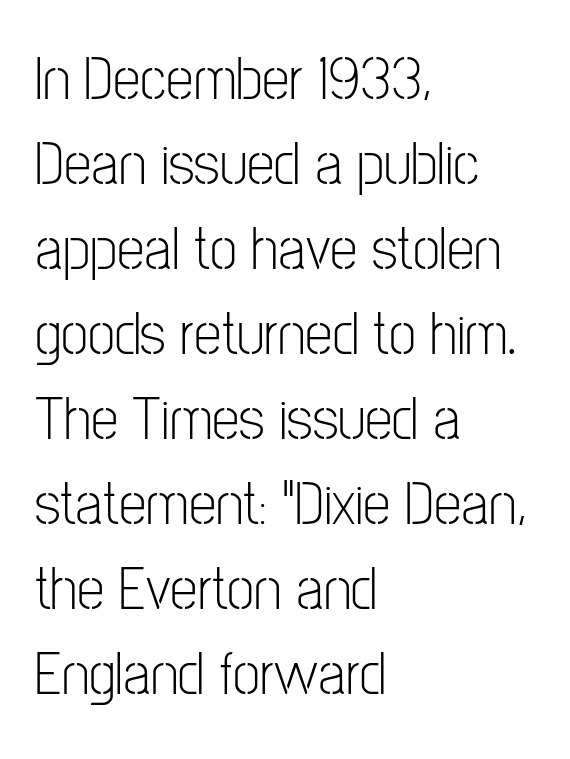
Q: Is the text bold? A: No.
Q: Is the text italic (slanted)? A: No, it is upright.
Q: Is the typeface a serif or a sans-serif typeface? A: Sans-serif.
Q: Is the text underlined? A: No.
Q: How is the paragraph aligned? A: Left-aligned.
Q: Is the spacing between letters normal or unusually wide? A: Normal.
Q: Is the spacing between lines tight, normal or loose? A: Normal.
Q: Width (condensed, normal, or wide)? A: Condensed.
Q: Stroke contrast? A: Low.
Q: x-height? A: Medium.
Q: Monospaced? A: No.
